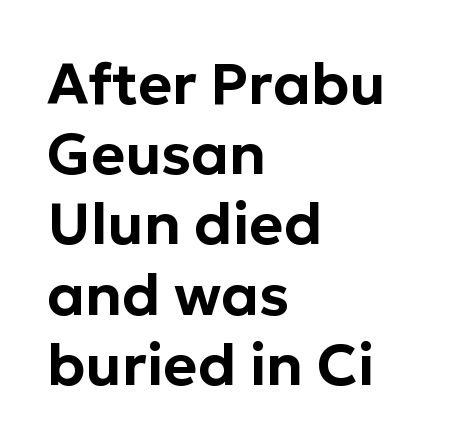
{"serif": "no", "italic": "no", "width": "normal", "stroke_contrast": "low", "x_height": "medium", "monospaced": "no", "underline": "no", "align": "left", "line_spacing_ratio": 1.21, "letter_spacing": "normal", "letter_spacing_em": 0.0, "glyph_px": 58}
